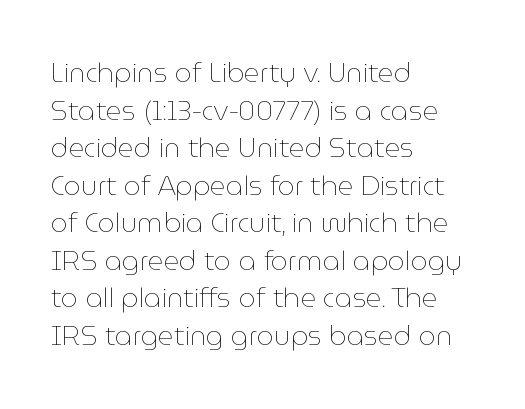
Notice how the stems are strictly vertical — no italics here. A bare baseline throughout the passage. Inter-character spacing is left at the font's built-in metrics. Vertical spacing — default. The ragged edge is on the right, which tells us the setting is flush left. The font sits on the lighter half of the weight spectrum, regular included.
